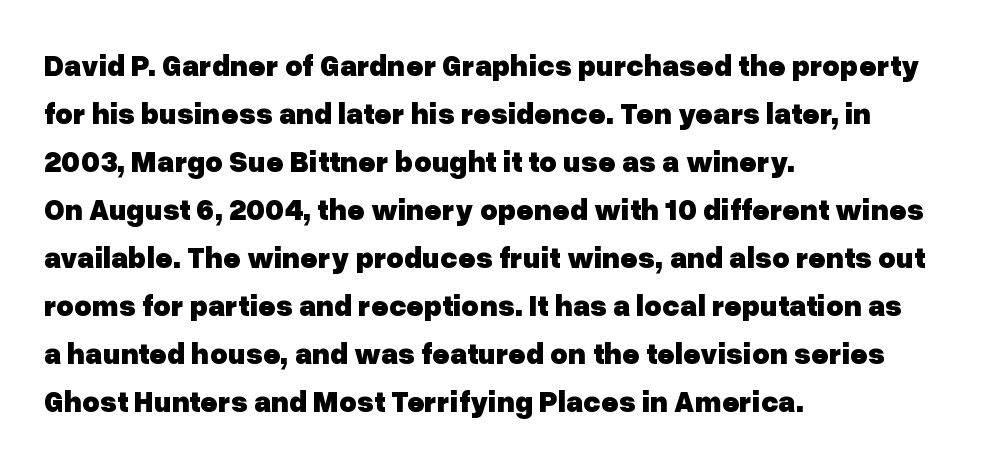
Q: Is the text bold? A: Yes.
Q: Is the text italic (slanted)? A: No, it is upright.
Q: Is the typeface a serif or a sans-serif typeface? A: Sans-serif.
Q: Is the text underlined? A: No.
Q: How is the paragraph aligned? A: Left-aligned.
Q: Is the spacing between letters normal or unusually wide? A: Normal.
Q: Is the spacing between lines tight, normal or loose? A: Normal.
Q: Width (condensed, normal, or wide)? A: Normal.
Q: Stroke contrast? A: Low.
Q: x-height? A: Medium.
Q: Monospaced? A: No.
